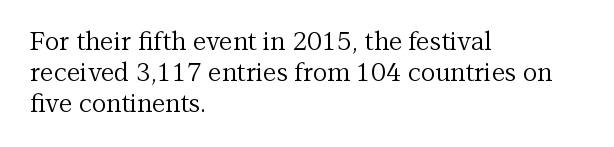
{"italic": "no", "bold": "no", "underline": "no", "align": "left", "line_spacing_ratio": 1.24, "letter_spacing": "normal", "letter_spacing_em": 0.0, "glyph_px": 25}
